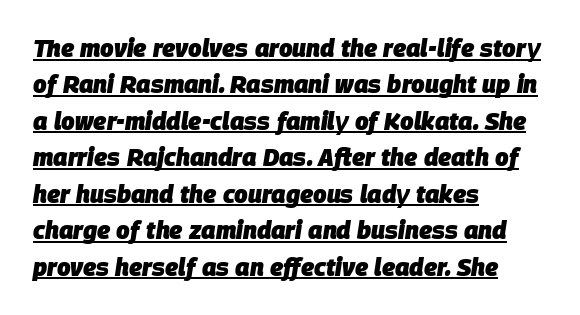
Q: Is the text bold? A: Yes.
Q: Is the text italic (slanted)? A: Yes, it leans right by about 9 degrees.
Q: Is the text underlined? A: Yes.
Q: How is the paragraph aligned? A: Left-aligned.
Q: Is the spacing between letters normal or unusually wide? A: Normal.
Q: Is the spacing between lines tight, normal or loose? A: Normal.
